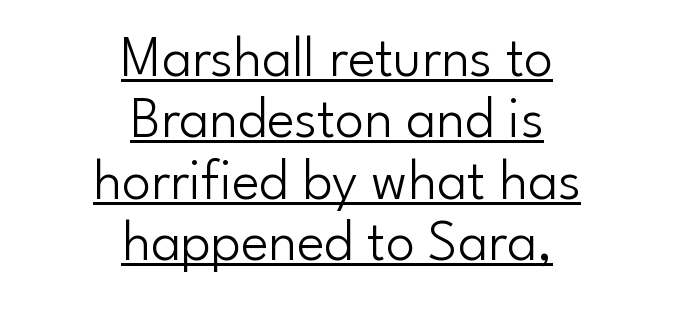
{"serif": "no", "italic": "no", "bold": "no", "weight": "light", "width": "normal", "stroke_contrast": "low", "x_height": "small", "monospaced": "no", "underline": "yes", "align": "center", "line_spacing": "tight", "line_spacing_ratio": 1.06, "letter_spacing": "normal", "letter_spacing_em": 0.0, "glyph_px": 58}
